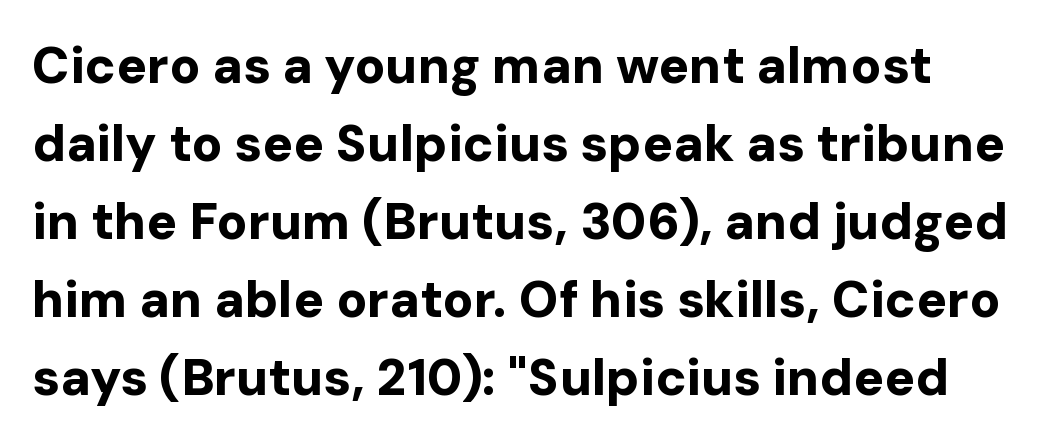
Posture: straight, roman, zero tilt. A typesetter would call this zero additional tracking. Do the characters align in a grid? No, the font is proportional. Regarding leading, the lines here are spaced in the standard way. The text was rendered using a sans face with plain stroke endings. The font is running at its bold setting.
